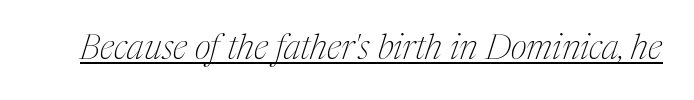
The image shows 35 px thin, condensed serif type, italic (leaning right); set normal letter spacing, underlined; medium stroke contrast and a medium x-height.
